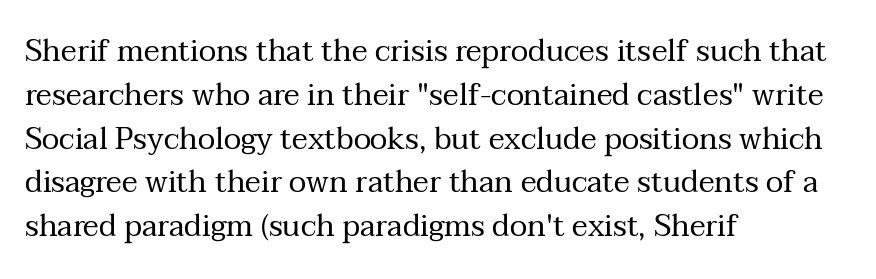
Q: Is the text bold? A: No.
Q: Is the text italic (slanted)? A: No, it is upright.
Q: Is the typeface a serif or a sans-serif typeface? A: Serif.
Q: Is the text underlined? A: No.
Q: How is the paragraph aligned? A: Left-aligned.
Q: Is the spacing between letters normal or unusually wide? A: Normal.
Q: Is the spacing between lines tight, normal or loose? A: Normal.
Q: Width (condensed, normal, or wide)? A: Normal.
Q: Stroke contrast? A: Medium.
Q: x-height? A: Medium.
Q: Monospaced? A: No.
